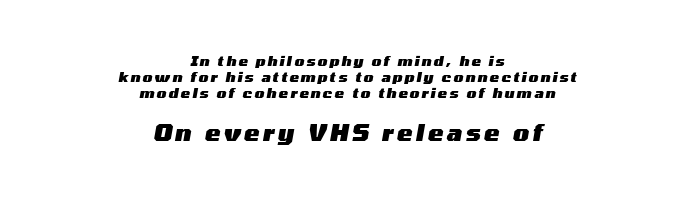
Q: Is the text bold? A: Yes.
Q: Is the text italic (slanted)? A: Yes, it leans right by about 10 degrees.
Q: Is the text underlined? A: No.
Q: How is the paragraph aligned? A: Centered.
Q: Is the spacing between lines tight, normal or loose? A: Tight.
Q: Which block of text is set in a larger size, the first (top) or the second (bottom)? A: The second (bottom) one.
